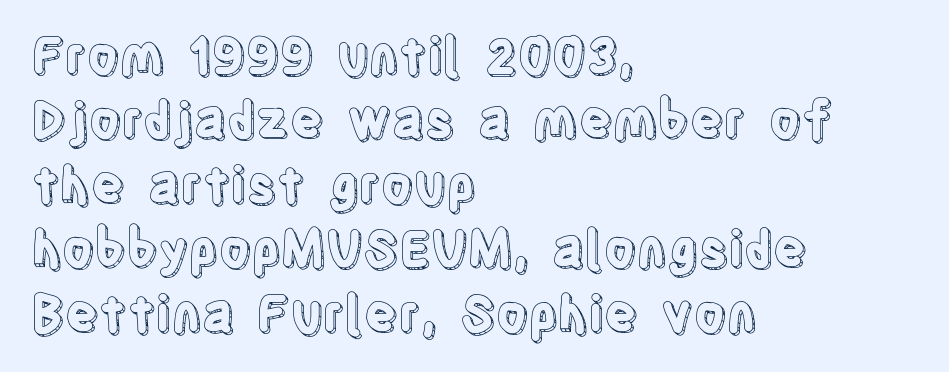
Does the lettering tilt? It doesn't — this is upright. Here the glyphs are tracked normally, forming tight word shapes. The face used here is proportionally spaced, like ordinary book or web type. Successive baselines arrive at the customary interval. Letters rest on an invisible, unmarked baseline. Compared with a centered layout, this one pins lines to the left instead.
